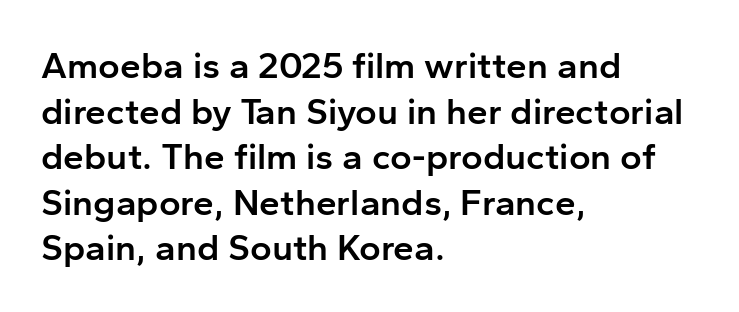
The image shows 37 px semibold sans-serif type, upright; set left-aligned, line spacing 1.23x, normal letter spacing, not underlined; low stroke contrast and a medium x-height.
